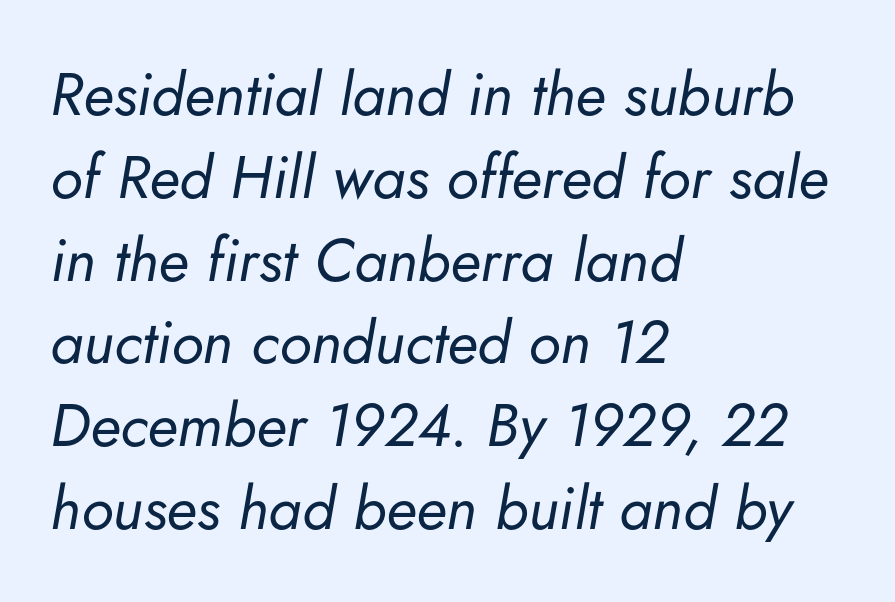
{"italic": "yes", "lean": "right", "slant_degrees": 5, "bold": "no", "weight": "regular", "width": "normal", "stroke_contrast": "low", "x_height": "small", "monospaced": "no", "underline": "no", "align": "left", "line_spacing": "normal", "line_spacing_ratio": 1.38, "letter_spacing": "normal", "letter_spacing_em": 0.0, "glyph_px": 60}
